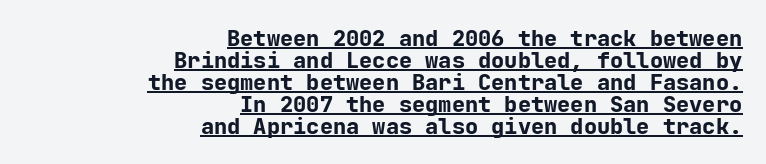
{"italic": "no", "bold": "yes", "underline": "yes", "align": "right", "line_spacing": "tight", "line_spacing_ratio": 1.0, "letter_spacing": "normal", "letter_spacing_em": 0.0, "glyph_px": 22}
